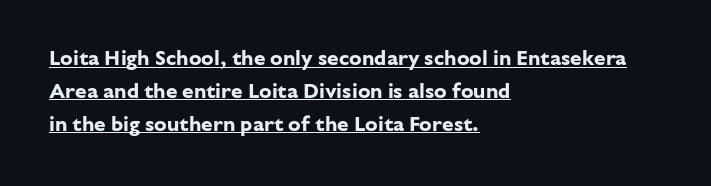
{"italic": "no", "bold": "yes", "underline": "yes", "align": "left", "line_spacing": "normal", "line_spacing_ratio": 1.56, "letter_spacing": "normal", "letter_spacing_em": 0.0, "glyph_px": 21}
